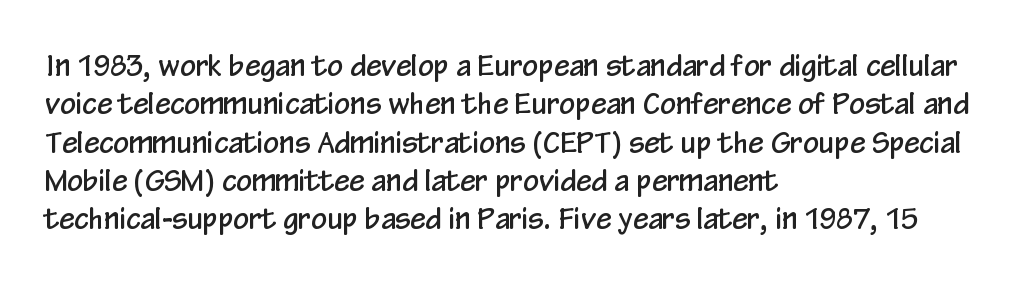
Q: Is the text italic (slanted)? A: No, it is upright.
Q: Is the typeface a serif or a sans-serif typeface? A: Sans-serif.
Q: Is the text underlined? A: No.
Q: How is the paragraph aligned? A: Left-aligned.
Q: Is the spacing between letters normal or unusually wide? A: Normal.
Q: Is the spacing between lines tight, normal or loose? A: Normal.
Q: Width (condensed, normal, or wide)? A: Condensed.
Q: Stroke contrast? A: Low.
Q: x-height? A: Medium.
Q: Monospaced? A: No.
